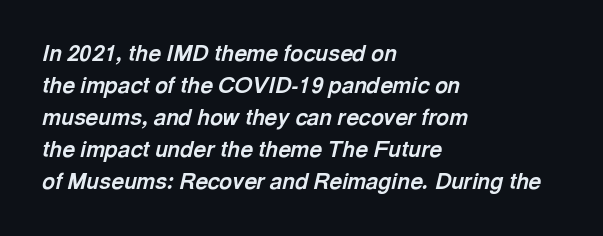
Q: Is the text bold? A: Yes.
Q: Is the text italic (slanted)? A: Yes, it leans right by about 13 degrees.
Q: Is the text underlined? A: No.
Q: How is the paragraph aligned? A: Left-aligned.
Q: Is the spacing between letters normal or unusually wide? A: Normal.
Q: Is the spacing between lines tight, normal or loose? A: Normal.
